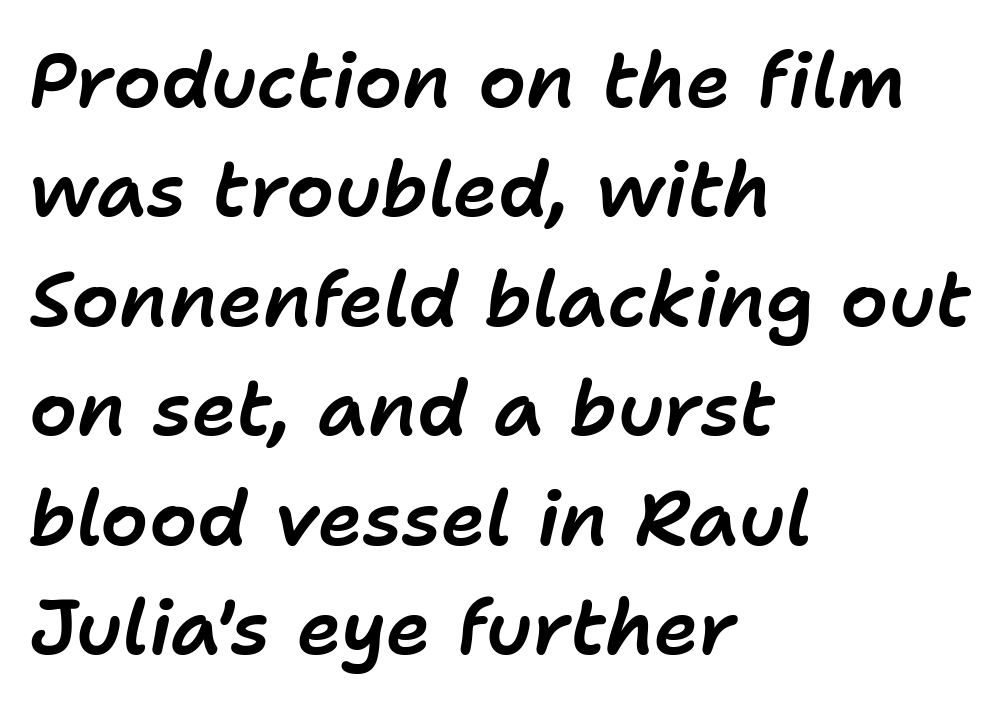
The space directly below the letters is spotless. Words appear dense and cohesive because spacing is normal. These lines are set flush left with a ragged right edge. Does the leading feel generous? No, just average.
